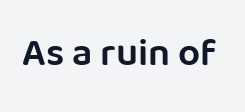
The text was rendered using a sans face with plain stroke endings. Character widths vary here, with narrow letters taking less room than wide ones. Tracking value appears to be zero — textbook default spacing. Its strokes are somewhat broadened, the hallmark of semibold type. Check under the words: just untouched page. These lines were composed using upright roman letters.
